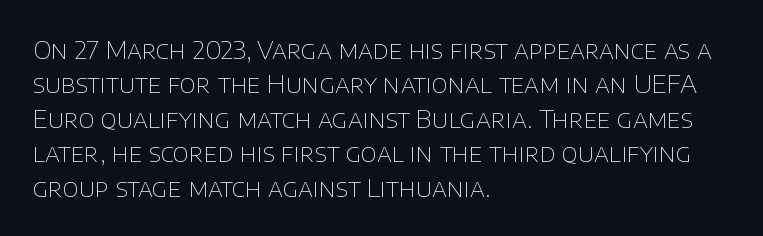
Spacing between characters is what you'd get straight out of the box. The passage shown is not underscored anywhere. The lines in this sample share a left origin and differ only in where they stop. The lines sit at an ordinary, default distance from one another. Is the type heavy? It reads as light-to-regular instead.
